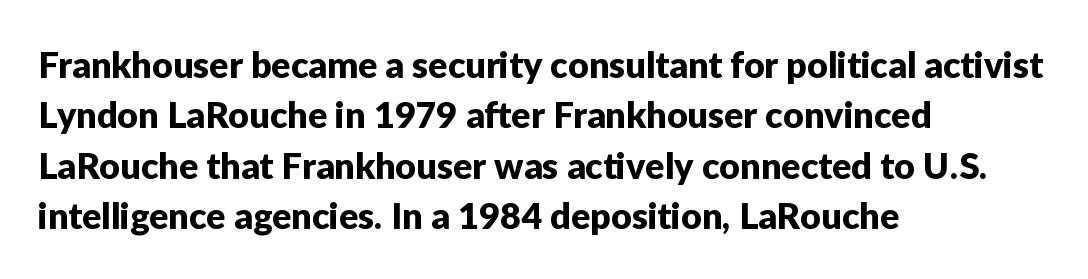
Q: Is the text italic (slanted)? A: No, it is upright.
Q: Is the typeface a serif or a sans-serif typeface? A: Sans-serif.
Q: Is the text underlined? A: No.
Q: How is the paragraph aligned? A: Left-aligned.
Q: Is the spacing between letters normal or unusually wide? A: Normal.
Q: Is the spacing between lines tight, normal or loose? A: Normal.
Q: Width (condensed, normal, or wide)? A: Normal.
Q: Stroke contrast? A: Low.
Q: x-height? A: Medium.
Q: Monospaced? A: No.
